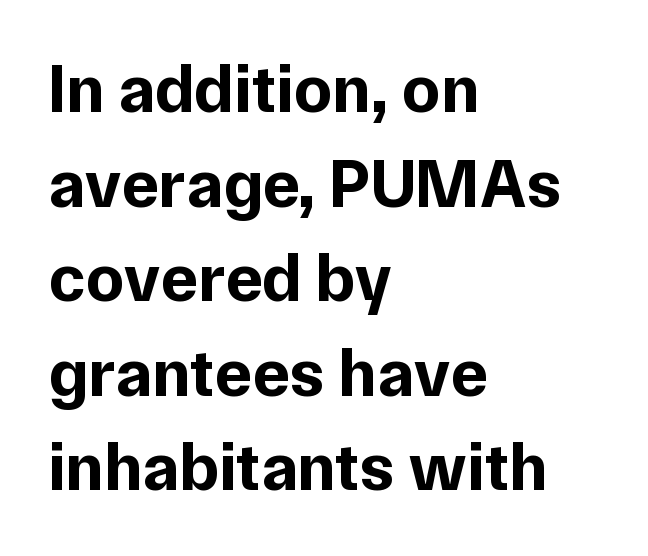
The image shows 69 px bold sans-serif type, upright; set left-aligned, normal line spacing (1.37x), normal letter spacing, not underlined; low stroke contrast and a medium x-height.
